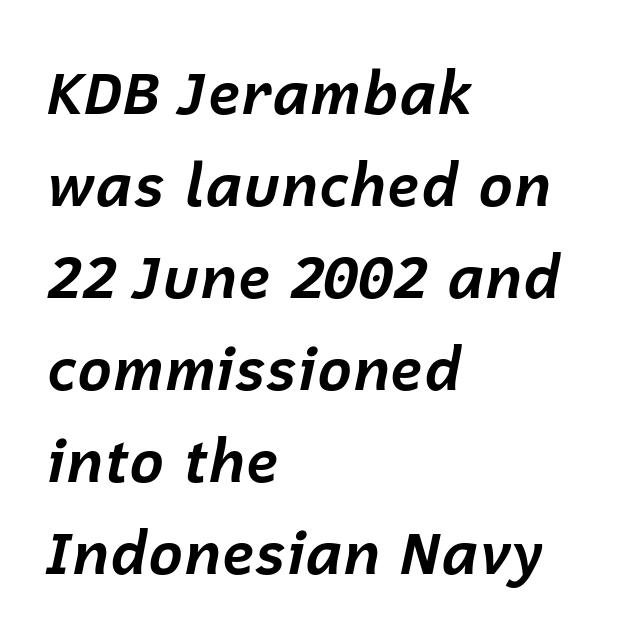
{"italic": "yes", "lean": "right", "slant_degrees": 12, "bold": "yes", "weight": "bold", "width": "normal", "stroke_contrast": "low", "x_height": "medium", "monospaced": "no", "underline": "no", "align": "left", "line_spacing": "normal", "line_spacing_ratio": 1.56, "letter_spacing": "normal", "letter_spacing_em": 0.0, "glyph_px": 59}
